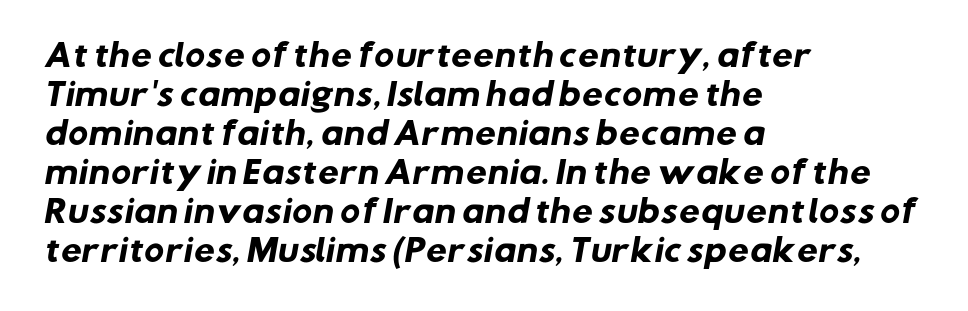
{"serif": "no", "bold": "yes", "weight": "heavy", "width": "normal", "stroke_contrast": "low", "x_height": "medium", "monospaced": "no", "underline": "no", "align": "left", "line_spacing": "normal", "line_spacing_ratio": 1.3, "letter_spacing": "normal", "letter_spacing_em": 0.0, "glyph_px": 30}
